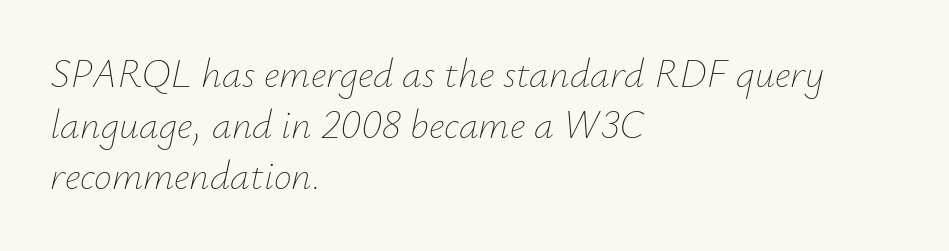
The image shows 40 px thin type, italic (leaning right); set left-aligned, normal line spacing (1.27x), normal letter spacing, not underlined; low stroke contrast and a small x-height.
